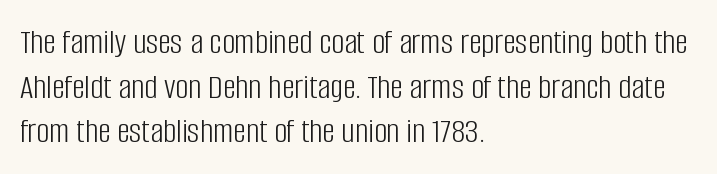
Q: Is the text bold? A: No.
Q: Is the text italic (slanted)? A: No, it is upright.
Q: Is the typeface a serif or a sans-serif typeface? A: Sans-serif.
Q: Is the text underlined? A: No.
Q: How is the paragraph aligned? A: Left-aligned.
Q: Is the spacing between letters normal or unusually wide? A: Normal.
Q: Width (condensed, normal, or wide)? A: Condensed.
Q: Stroke contrast? A: Low.
Q: x-height? A: Large.
Q: Monospaced? A: No.
